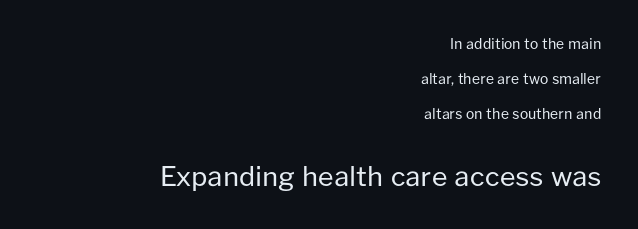
{"italic": "no", "bold": "no", "underline": "no", "align": "right", "line_spacing": "loose", "line_spacing_ratio": 2.49, "letter_spacing": "normal", "letter_spacing_em": 0.0, "larger_block": "second", "size_ratio": 1.93, "glyph_px": 27}
